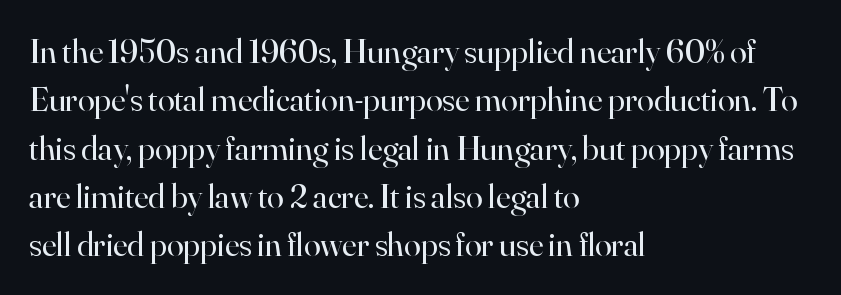
Q: Is the text bold? A: No.
Q: Is the text italic (slanted)? A: No, it is upright.
Q: Is the typeface a serif or a sans-serif typeface? A: Serif.
Q: Is the text underlined? A: No.
Q: How is the paragraph aligned? A: Left-aligned.
Q: Is the spacing between letters normal or unusually wide? A: Normal.
Q: Is the spacing between lines tight, normal or loose? A: Normal.
Q: Width (condensed, normal, or wide)? A: Normal.
Q: Stroke contrast? A: High.
Q: x-height? A: Small.
Q: Monospaced? A: No.
